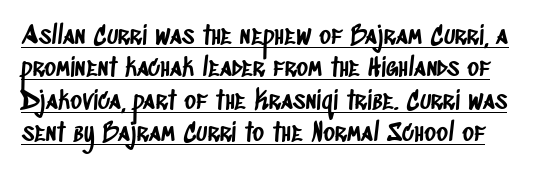
Does extra space separate the letters? No, they use regular spacing. Vertically, the passage feels balanced, rows spaced as you'd expect. This is underlined copy, the kind a proofreader might mark for attention.
